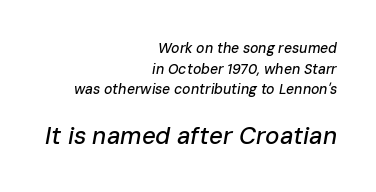
{"italic": "yes", "lean": "right", "slant_degrees": 10, "underline": "no", "align": "right", "line_spacing": "normal", "line_spacing_ratio": 1.48, "letter_spacing": "normal", "letter_spacing_em": 0.0, "larger_block": "second", "size_ratio": 1.71, "glyph_px": 24}
